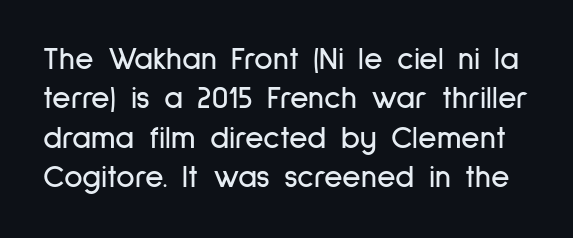
Q: Is the text italic (slanted)? A: No, it is upright.
Q: Is the typeface a serif or a sans-serif typeface? A: Sans-serif.
Q: Is the text underlined? A: No.
Q: Is the spacing between letters normal or unusually wide? A: Normal.
Q: Width (condensed, normal, or wide)? A: Condensed.
Q: Stroke contrast? A: Low.
Q: x-height? A: Medium.
Q: Monospaced? A: No.
